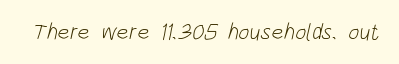
Between one letter and the next there's only the usual sliver of space. Weight: in the light-to-regular range. This rendering features lettering with no underline.
